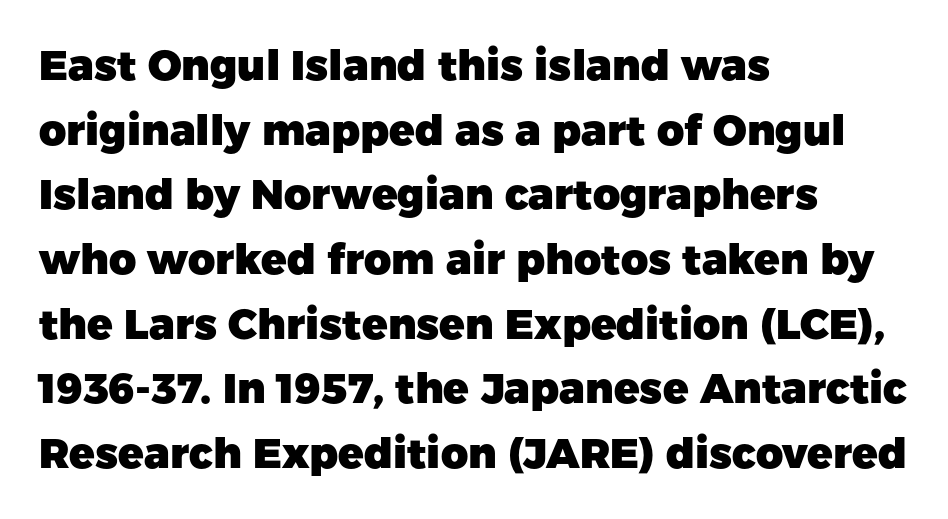
{"serif": "no", "italic": "no", "bold": "yes", "weight": "heavy", "width": "normal", "stroke_contrast": "low", "x_height": "medium", "monospaced": "no", "underline": "no", "align": "left", "line_spacing": "normal", "line_spacing_ratio": 1.54, "letter_spacing": "normal", "letter_spacing_em": 0.0, "glyph_px": 42}
